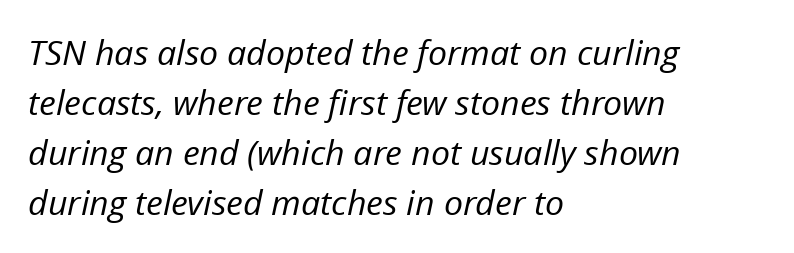
The image shows 34 px regular-weight type, italic (leaning right); set left-aligned, normal line spacing (1.47x), normal letter spacing, not underlined; low stroke contrast and a medium x-height.
